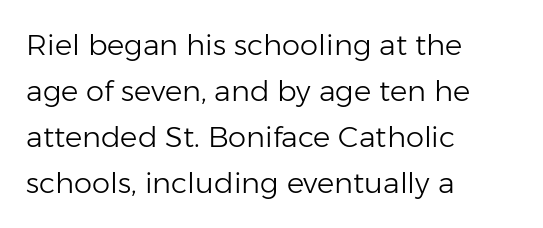
The image shows 29 px light sans-serif type, upright; set left-aligned, normal line spacing (1.59x), normal letter spacing, not underlined; low stroke contrast and a medium x-height.
